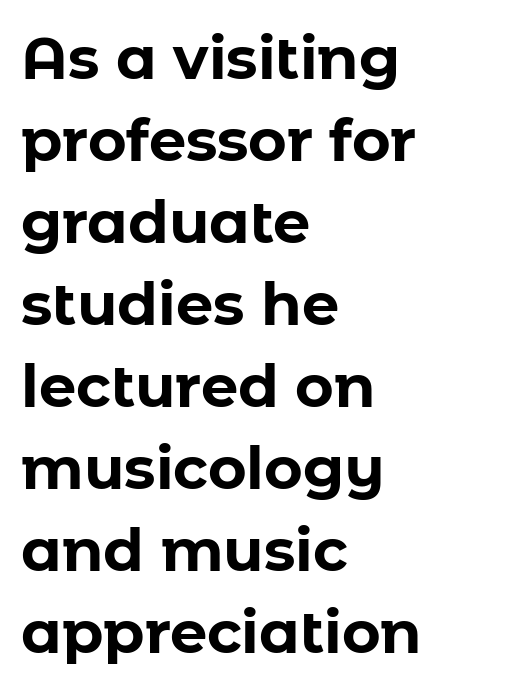
The image shows 59 px bold sans-serif type, upright; set left-aligned, normal line spacing (1.39x), normal letter spacing, not underlined; low stroke contrast and a medium x-height.
